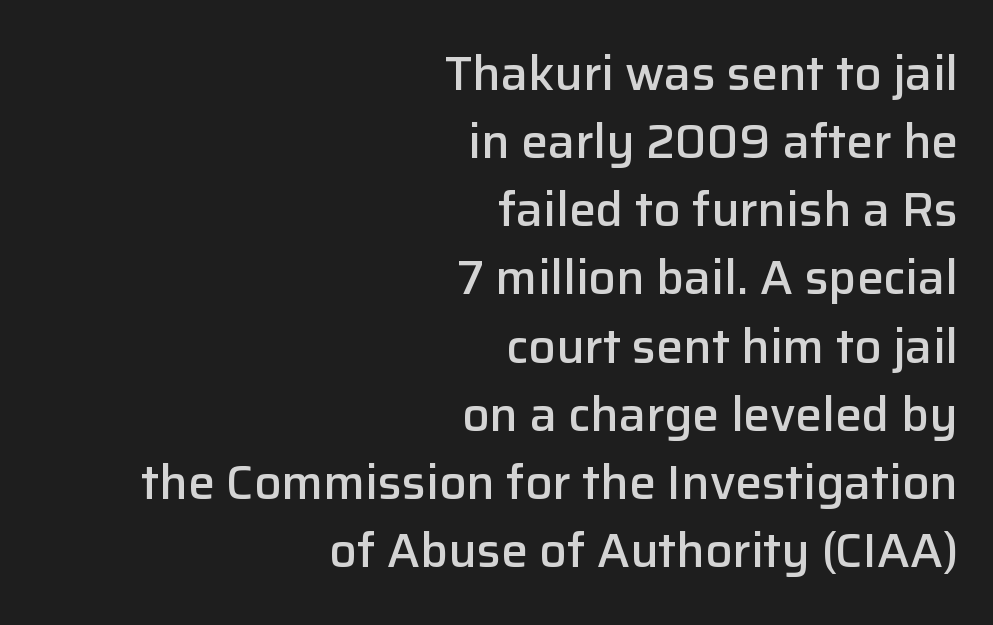
Q: Is the text bold? A: Semi-bold.
Q: Is the text italic (slanted)? A: No, it is upright.
Q: Is the typeface a serif or a sans-serif typeface? A: Sans-serif.
Q: Is the text underlined? A: No.
Q: How is the paragraph aligned? A: Right-aligned.
Q: Is the spacing between letters normal or unusually wide? A: Normal.
Q: Is the spacing between lines tight, normal or loose? A: Normal.
Q: Width (condensed, normal, or wide)? A: Normal.
Q: Stroke contrast? A: Low.
Q: x-height? A: Medium.
Q: Monospaced? A: No.
